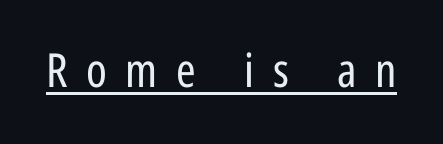
Q: Is the text bold? A: No.
Q: Is the text italic (slanted)? A: No, it is upright.
Q: Is the typeface a serif or a sans-serif typeface? A: Sans-serif.
Q: Is the text underlined? A: Yes.
Q: Is the spacing between letters normal or unusually wide? A: Unusually wide.
Q: Width (condensed, normal, or wide)? A: Condensed.
Q: Stroke contrast? A: Low.
Q: x-height? A: Medium.
Q: Monospaced? A: No.
